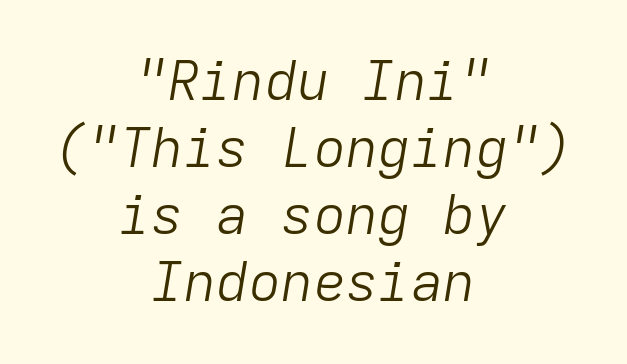
{"italic": "yes", "lean": "right", "slant_degrees": 9, "bold": "no", "weight": "light", "width": "normal", "stroke_contrast": "low", "x_height": "medium", "monospaced": "yes", "underline": "no", "align": "center", "line_spacing_ratio": 1.24, "letter_spacing": "normal", "letter_spacing_em": 0.0, "glyph_px": 54}
